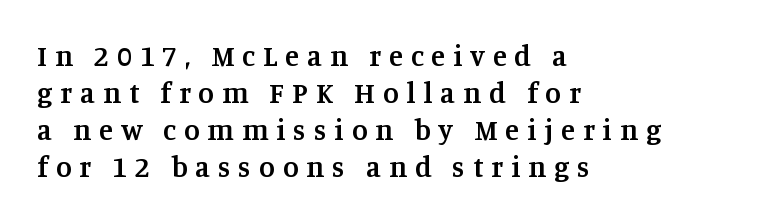
{"serif": "yes", "italic": "no", "bold": "semi", "weight": "semibold", "width": "normal", "stroke_contrast": "medium", "x_height": "large", "monospaced": "no", "underline": "no", "align": "left", "line_spacing": "normal", "line_spacing_ratio": 1.28, "letter_spacing": "wide", "letter_spacing_em": 0.27, "glyph_px": 29}
